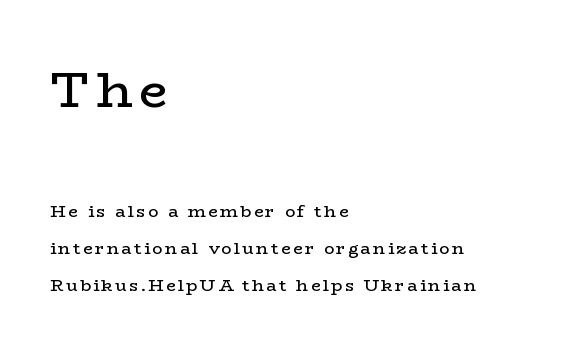
{"serif": "yes", "italic": "no", "bold": "no", "weight": "regular", "width": "wide", "stroke_contrast": "low", "x_height": "medium", "monospaced": "no", "underline": "no", "align": "left", "line_spacing": "loose", "line_spacing_ratio": 2.15, "larger_block": "first", "size_ratio": 2.94, "glyph_px": 50}
